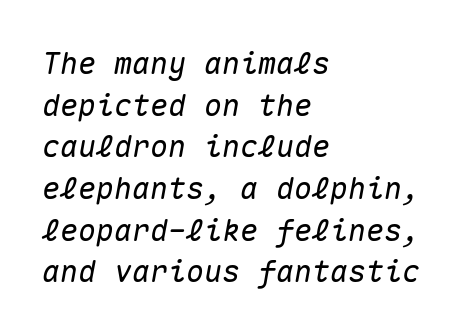
The text block is weighted toward the left margin, trailing off unevenly rightward. The designer left line spacing at the default. Fixed-width glyphs throughout — classic coding-font behaviour. Unmarked baselines from the first word to the last.
